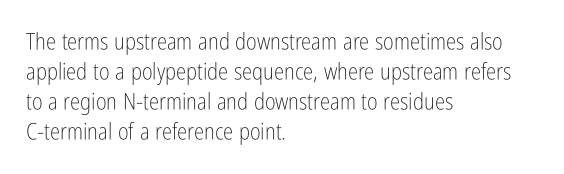
The image shows 23 px text type, upright; set left-aligned, normal line spacing (1.3x), normal letter spacing, not underlined.
